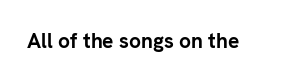
The image shows 21 px bold type, upright; set normal letter spacing, not underlined.
